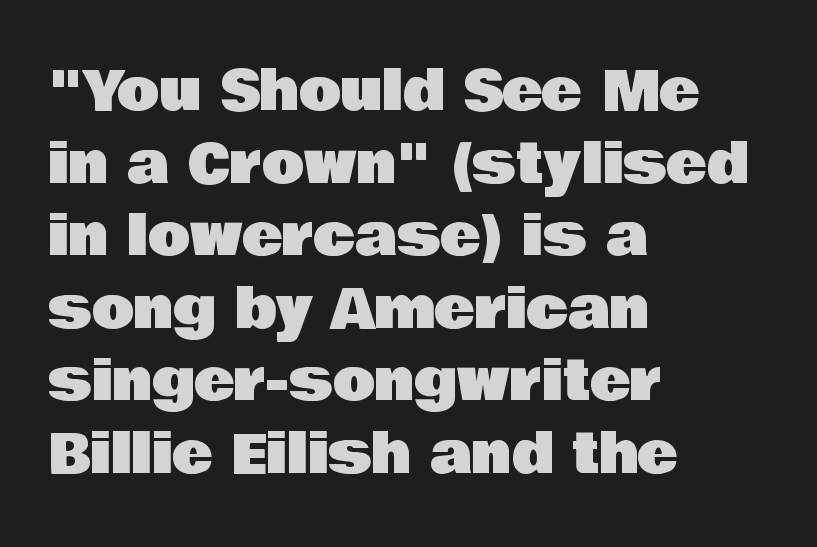
The image shows 55 px sans-serif type, upright; set left-aligned, normal line spacing (1.32x), normal letter spacing, not underlined; low stroke contrast and a large x-height.
